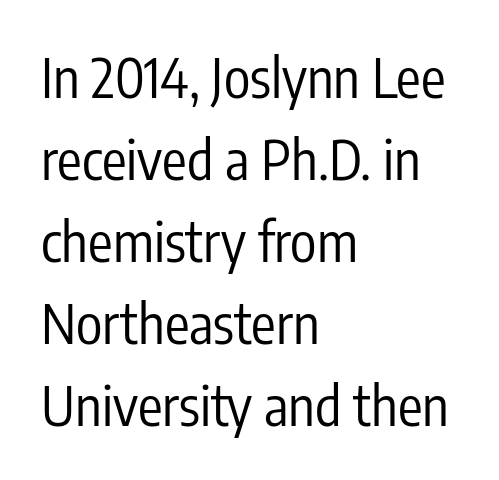
Quick note: underline off. A typesetter would call this proportional, since set widths differ per character. Each new line begins a customary step beneath the previous one. The typeface chosen for these lines omits serifs. Is this a heavy cut? Hardly; it is regular or lighter.
